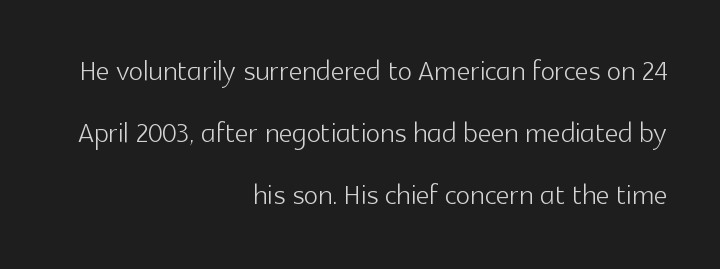
The image shows 38 px light sans-serif type, upright; set right-aligned, normal line spacing (1.63x), normal letter spacing, not underlined; a medium x-height.
